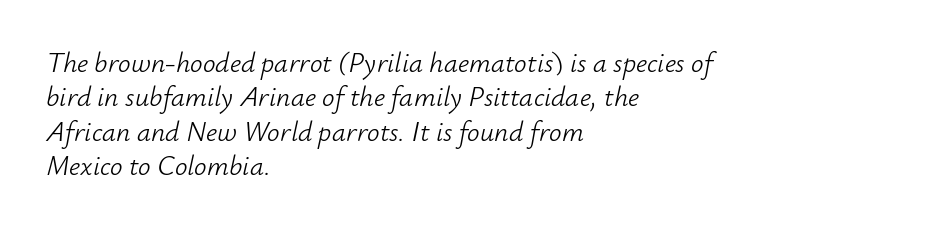
The face used here is rendered with its standard letterfit. Caption: face not bold, strokes unweighted. One-word summary of the alignment: left. Observe the lean: these are italic letterforms. The rendering uses natural spacing where letterforms have individual widths. The words here are not underlined.
